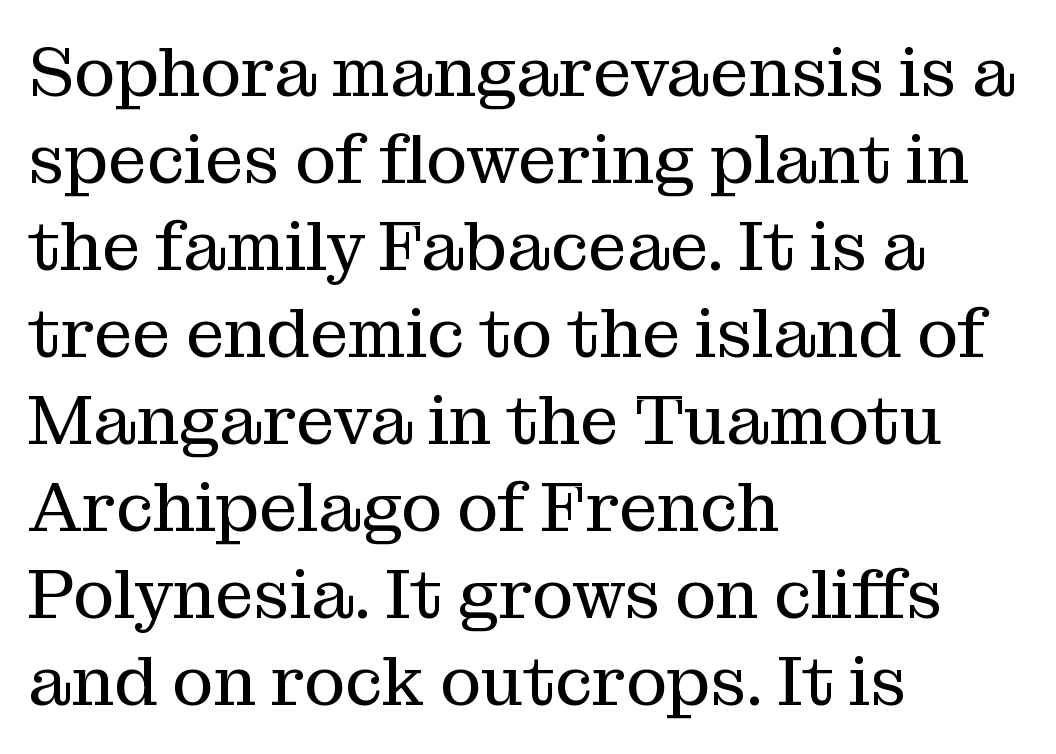
Q: Is the text bold? A: No.
Q: Is the text italic (slanted)? A: No, it is upright.
Q: Is the typeface a serif or a sans-serif typeface? A: Serif.
Q: Is the text underlined? A: No.
Q: How is the paragraph aligned? A: Left-aligned.
Q: Is the spacing between letters normal or unusually wide? A: Normal.
Q: Is the spacing between lines tight, normal or loose? A: Normal.
Q: Width (condensed, normal, or wide)? A: Normal.
Q: Stroke contrast? A: Medium.
Q: x-height? A: Medium.
Q: Monospaced? A: No.
